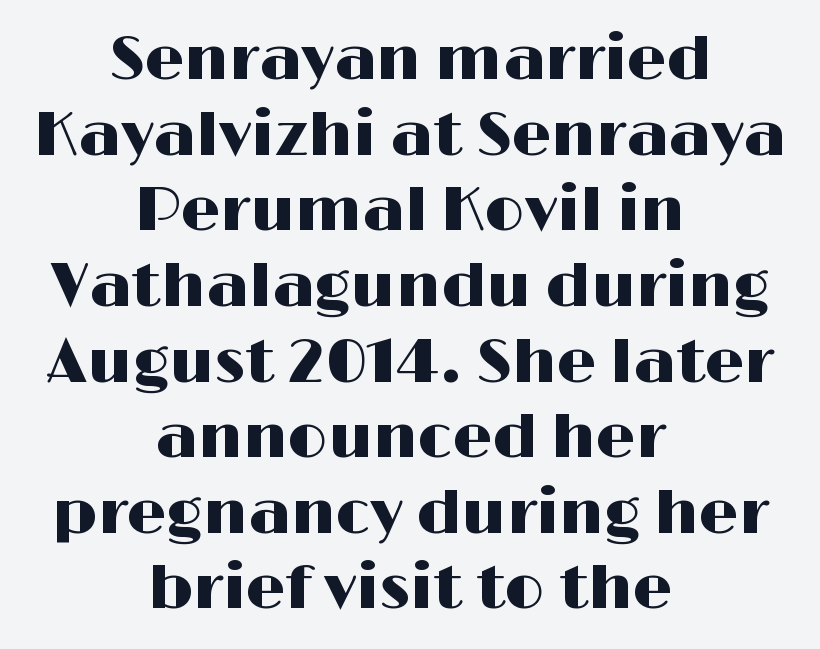
{"serif": "no", "italic": "no", "width": "wide", "stroke_contrast": "high", "x_height": "medium", "monospaced": "no", "underline": "no", "align": "center", "line_spacing_ratio": 1.22, "letter_spacing": "normal", "letter_spacing_em": 0.0, "glyph_px": 62}
